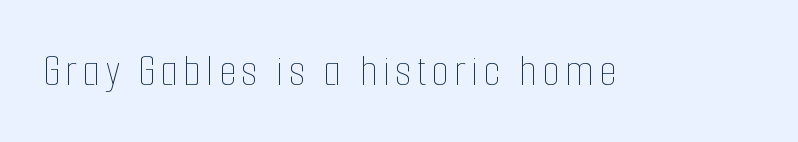
{"italic": "no", "bold": "no", "weight": "thin", "width": "condensed", "stroke_contrast": "low", "x_height": "medium", "monospaced": "no", "underline": "no", "glyph_px": 46}
